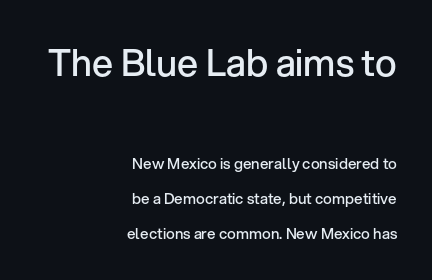
Q: Is the text bold? A: Semi-bold.
Q: Is the text italic (slanted)? A: No, it is upright.
Q: Is the typeface a serif or a sans-serif typeface? A: Sans-serif.
Q: Is the text underlined? A: No.
Q: How is the paragraph aligned? A: Right-aligned.
Q: Is the spacing between letters normal or unusually wide? A: Normal.
Q: Is the spacing between lines tight, normal or loose? A: Loose.
Q: Which block of text is set in a larger size, the first (top) or the second (bottom)? A: The first (top) one.
Q: Width (condensed, normal, or wide)? A: Normal.
Q: Stroke contrast? A: Low.
Q: x-height? A: Medium.
Q: Monospaced? A: No.
